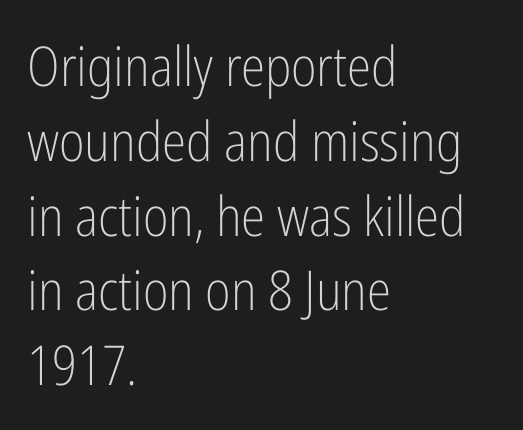
Regarding leading, the lines here are spaced in the standard way. Glyph-to-glyph distance matches everyday printed text. Note: no serifs on the glyphs. The baseline area is clear. This is the regular roman posture of the typeface.
